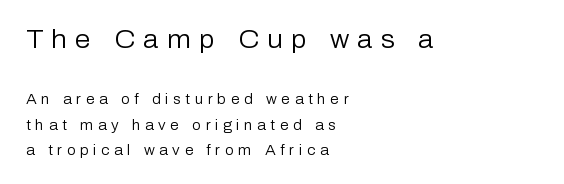
The image shows 25 px text type, upright; set left-aligned, line spacing 1.81x, unusually wide letter spacing (+0.33 em), not underlined; the first (top) block is 1.79x larger.
